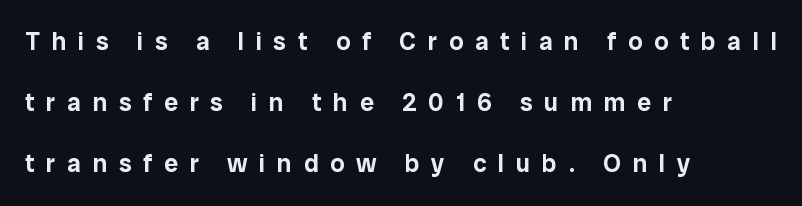
The type sits square on the baseline with zero lean. Horizontal bands of white between lines are thick stripes. Between one letter and the next there's a generous, obvious gap. No word sits above an underline. One-word summary of the alignment: left.
